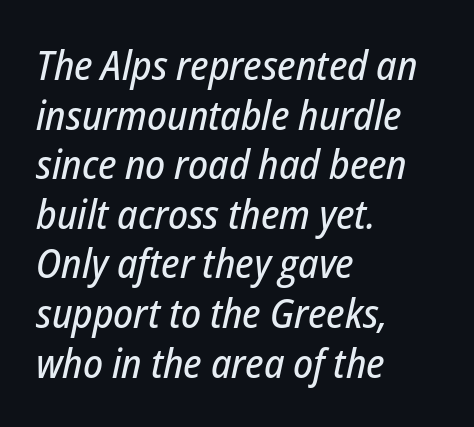
{"italic": "yes", "lean": "right", "slant_degrees": 12, "width": "condensed", "stroke_contrast": "low", "x_height": "medium", "monospaced": "no", "underline": "no", "align": "left", "line_spacing_ratio": 1.21, "letter_spacing": "normal", "letter_spacing_em": 0.0, "glyph_px": 41}
